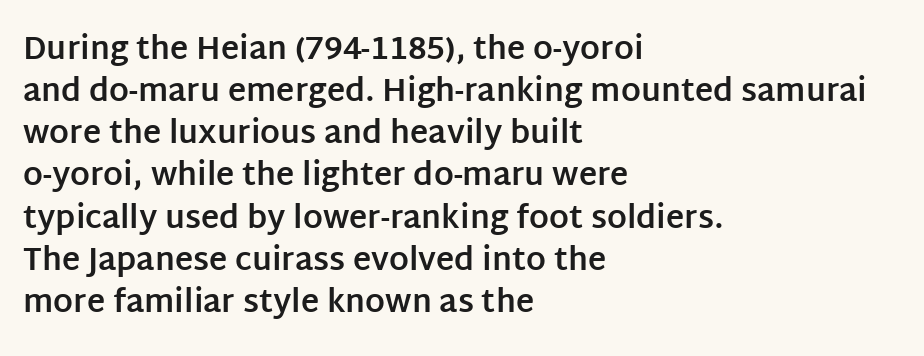
The face used here is a sans, in the tradition of grotesques and geometrics. Observe the ordinary spacing: letters are neighbours, not strangers. Line starts are locked; line ends wander. Ascenders rise straight up at ninety degrees.
